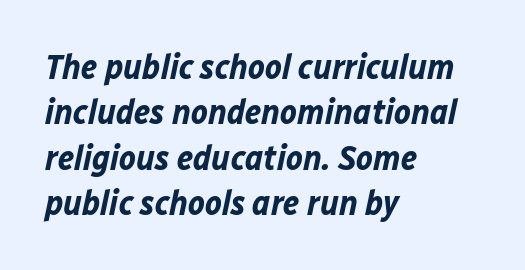
The image shows 35 px bold type, italic (leaning right); set left-aligned, normal line spacing (1.3x), normal letter spacing, not underlined; low stroke contrast and a medium x-height.
